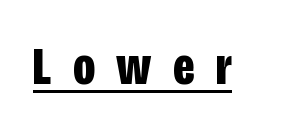
Strokes here are thick enough to call this a true bold. The passage shown is typed in a proportional face where columns would drift. Regarding serifs, this sample does without them. The lettering stays uniformly vertical, giving the passage a roman look.
